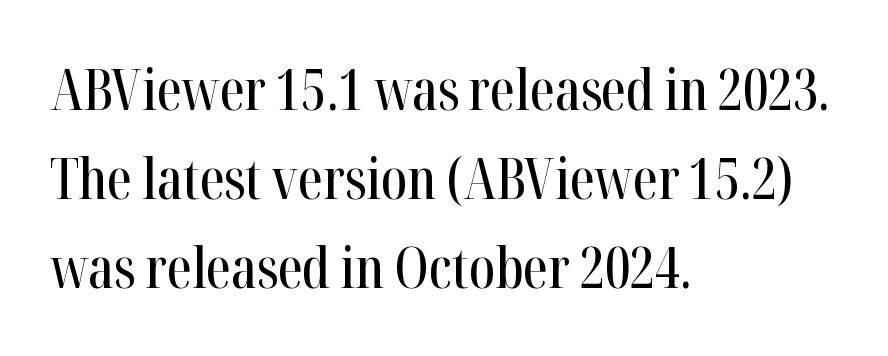
Q: Is the text italic (slanted)? A: No, it is upright.
Q: Is the typeface a serif or a sans-serif typeface? A: Serif.
Q: Is the text underlined? A: No.
Q: How is the paragraph aligned? A: Left-aligned.
Q: Is the spacing between letters normal or unusually wide? A: Normal.
Q: Is the spacing between lines tight, normal or loose? A: Normal.
Q: Width (condensed, normal, or wide)? A: Condensed.
Q: Stroke contrast? A: High.
Q: x-height? A: Medium.
Q: Monospaced? A: No.
